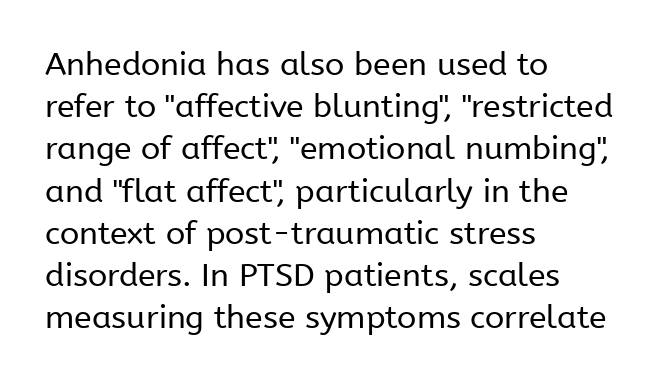
Looks like regular typesetting: each glyph gets only the width it needs. The compositor pushed each line to the left boundary. Nope, no serifs anywhere on these letters. This rendering features lettering with no underline.
